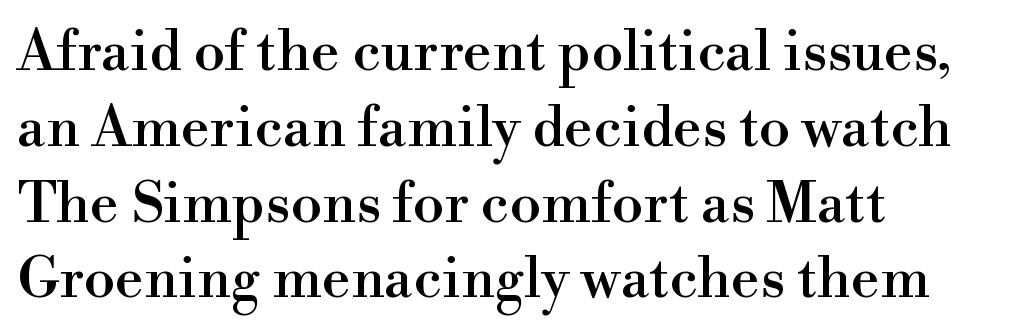
Q: Is the text italic (slanted)? A: No, it is upright.
Q: Is the typeface a serif or a sans-serif typeface? A: Serif.
Q: Is the text underlined? A: No.
Q: How is the paragraph aligned? A: Left-aligned.
Q: Is the spacing between letters normal or unusually wide? A: Normal.
Q: Is the spacing between lines tight, normal or loose? A: Normal.
Q: Width (condensed, normal, or wide)? A: Normal.
Q: x-height? A: Small.
Q: Monospaced? A: No.
